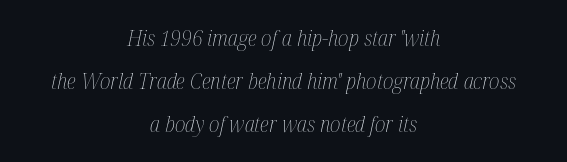
{"italic": "yes", "lean": "right", "slant_degrees": 12, "bold": "no", "underline": "no", "align": "center", "line_spacing": "loose", "line_spacing_ratio": 1.96, "letter_spacing": "normal", "letter_spacing_em": 0.0, "glyph_px": 22}
